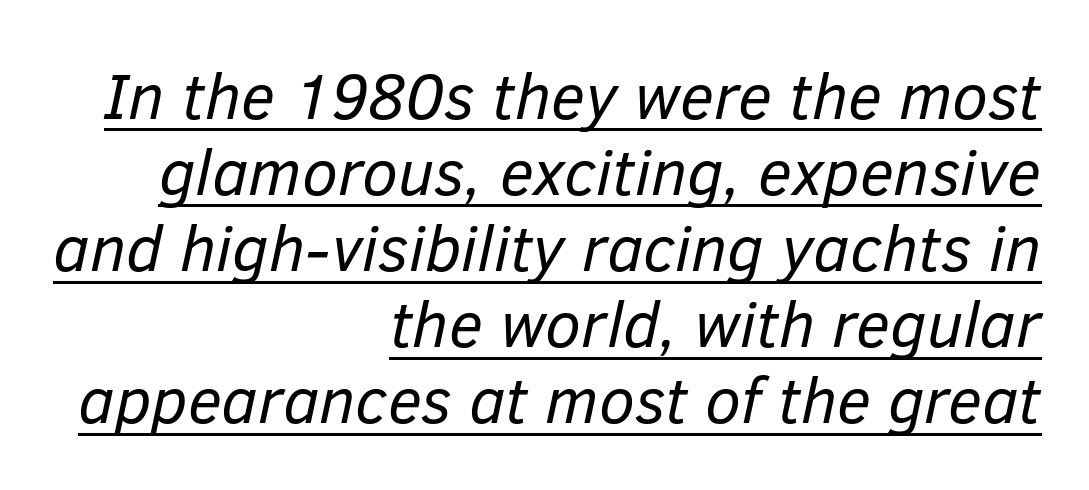
Horizontally, the lines are justified to the trailing edge only. Has an underline been added? It has. A typesetter would call this proportional, since set widths differ per character. Nothing heavy about these letters — not bold at all. The whole block is typeset with a tilt. What stands out about the letter spacing? Nothing — it is the standard amount.
